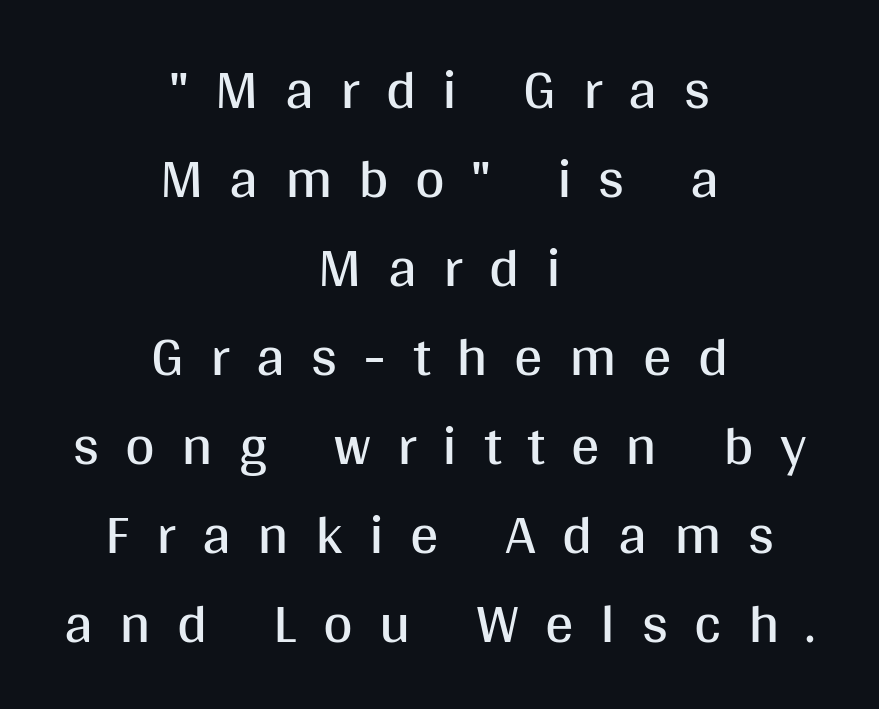
This reads as an unemphasized weight, regular at the heaviest. Evenly set lines give the paragraph a standard silhouette. The face used here is rendered with a markedly widened letterfit. The font's upright variant was chosen for this text. The typeface chosen for these lines omits serifs. The lines in this sample share a center point and differ in where they start and stop.
